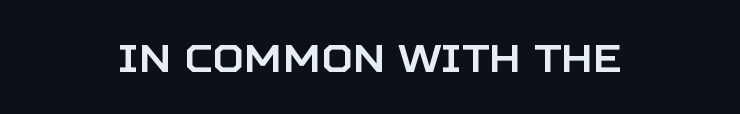
The image shows 39 px sans-serif type, upright; set centered, normal letter spacing, not underlined; low stroke contrast and a large x-height.
